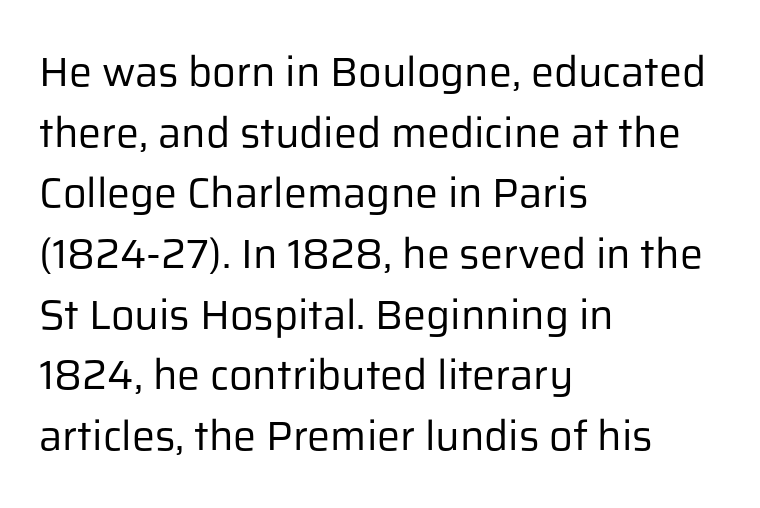
Q: Is the text bold? A: No.
Q: Is the text italic (slanted)? A: No, it is upright.
Q: Is the typeface a serif or a sans-serif typeface? A: Sans-serif.
Q: Is the text underlined? A: No.
Q: How is the paragraph aligned? A: Left-aligned.
Q: Is the spacing between letters normal or unusually wide? A: Normal.
Q: Is the spacing between lines tight, normal or loose? A: Normal.
Q: Width (condensed, normal, or wide)? A: Normal.
Q: Stroke contrast? A: Low.
Q: x-height? A: Medium.
Q: Monospaced? A: No.
